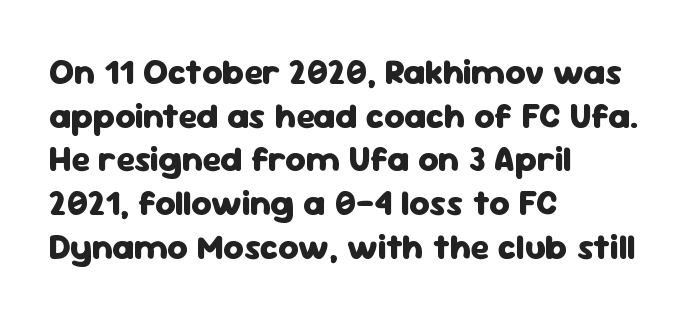
The image shows 35 px heavy sans-serif type, upright; set left-aligned, normal line spacing (1.25x), normal letter spacing, not underlined; low stroke contrast and a medium x-height.
